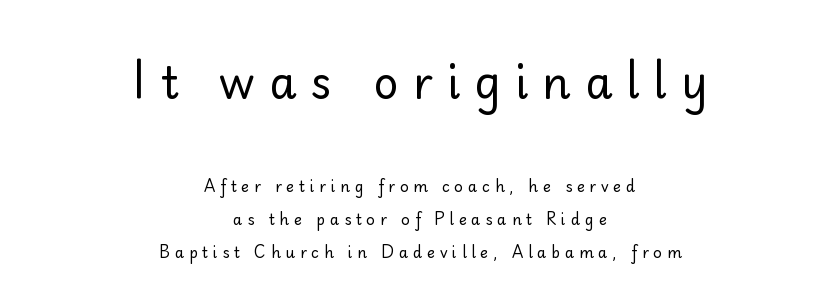
The weight would be labelled regular, book, light, or lighter still. Does the lettering tilt? It doesn't — this is upright. Honestly, there is no underline to notice here at all. Inter-character spacing is expanded well beyond the font's built-in metrics. Honestly, the rows look like they've been pulled way apart. Visually, the top section dominates because its glyphs are scaled up.
